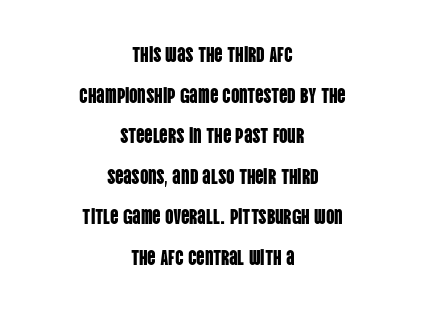
A typesetter would mark this as roman, not italic. Has an underline been added? It has not. There is no visible air inserted between adjacent glyphs. The typesetter chose a symmetrical, centered arrangement here. Summary of vertical rhythm: relaxed, with wide interline spacing.
